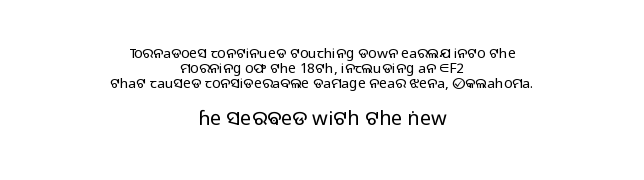
{"italic": "no", "bold": "no", "underline": "no", "align": "center", "line_spacing": "tight", "line_spacing_ratio": 1.08, "letter_spacing": "normal", "letter_spacing_em": 0.0, "larger_block": "second", "size_ratio": 1.43, "glyph_px": 20}
